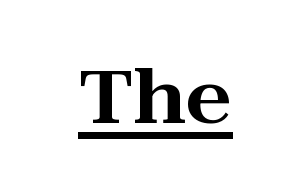
{"serif": "yes", "italic": "no", "width": "wide", "stroke_contrast": "high", "x_height": "medium", "monospaced": "no", "underline": "yes", "letter_spacing": "normal", "letter_spacing_em": 0.0, "glyph_px": 73}
